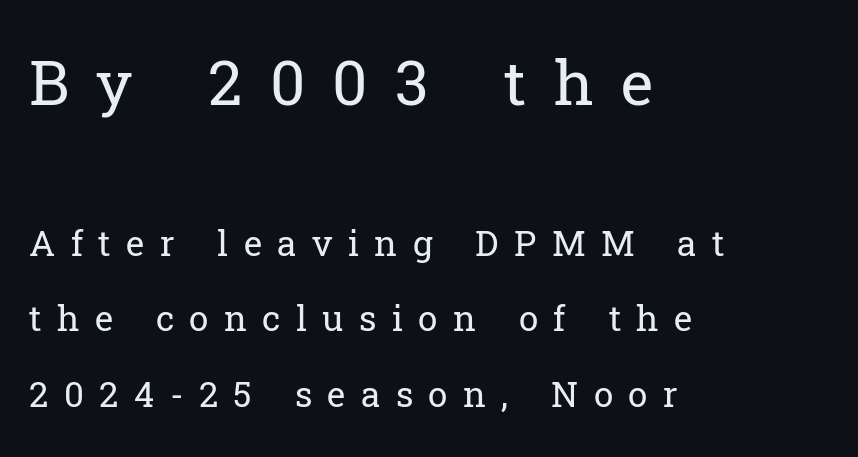
The image shows 62 px regular-weight serif type, upright; set left-aligned, loose line spacing (2.16x), unusually wide letter spacing (+0.44 em), not underlined; the first (top) block is 1.77x larger; low stroke contrast and a medium x-height.
